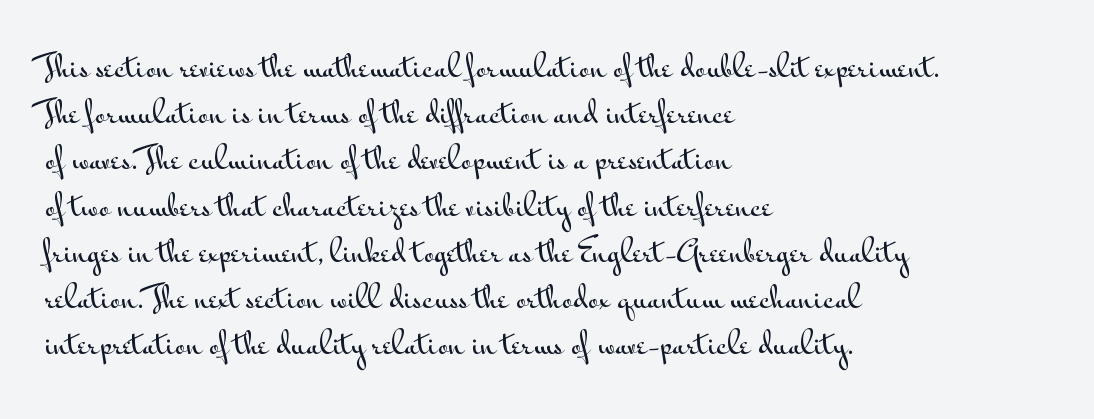
The image shows 30 px wide sans-serif type; set left-aligned, normal line spacing (1.54x), normal letter spacing, not underlined; medium stroke contrast and a small x-height.
